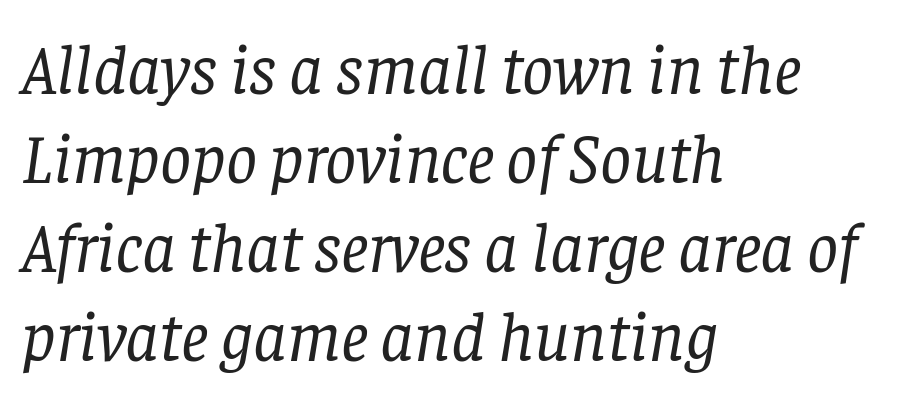
{"serif": "yes", "italic": "yes", "lean": "right", "slant_degrees": 8, "bold": "no", "weight": "regular", "width": "normal", "stroke_contrast": "low", "x_height": "large", "monospaced": "no", "underline": "no", "align": "left", "line_spacing": "normal", "line_spacing_ratio": 1.29, "letter_spacing": "normal", "letter_spacing_em": 0.0, "glyph_px": 69}
